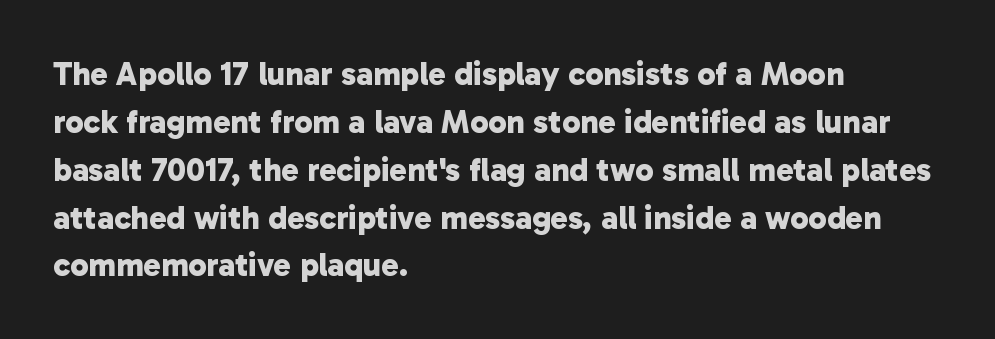
Q: Is the text bold? A: Yes.
Q: Is the typeface a serif or a sans-serif typeface? A: Sans-serif.
Q: Is the text underlined? A: No.
Q: How is the paragraph aligned? A: Left-aligned.
Q: Is the spacing between letters normal or unusually wide? A: Normal.
Q: Is the spacing between lines tight, normal or loose? A: Normal.
Q: Width (condensed, normal, or wide)? A: Normal.
Q: Stroke contrast? A: Low.
Q: x-height? A: Medium.
Q: Monospaced? A: No.
